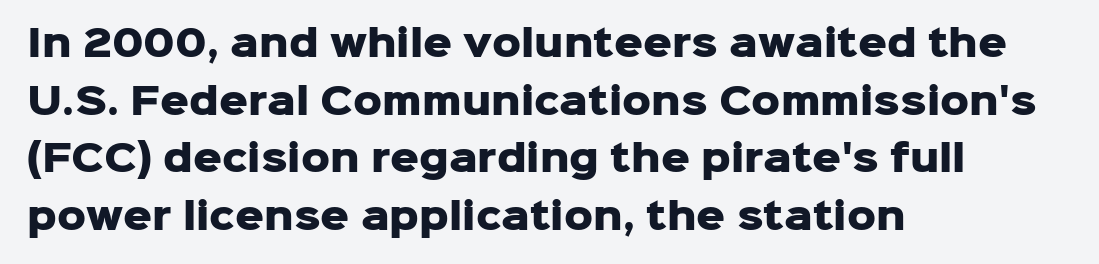
Q: Is the text bold? A: Yes.
Q: Is the text italic (slanted)? A: No, it is upright.
Q: Is the typeface a serif or a sans-serif typeface? A: Sans-serif.
Q: Is the text underlined? A: No.
Q: How is the paragraph aligned? A: Left-aligned.
Q: Is the spacing between letters normal or unusually wide? A: Normal.
Q: Is the spacing between lines tight, normal or loose? A: Normal.
Q: Width (condensed, normal, or wide)? A: Normal.
Q: Stroke contrast? A: Low.
Q: x-height? A: Medium.
Q: Monospaced? A: No.
